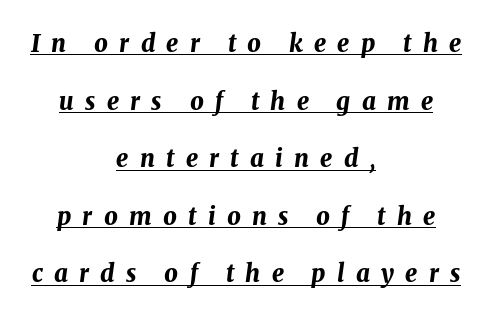
Q: Is the text bold? A: Yes.
Q: Is the text italic (slanted)? A: Yes, it leans right by about 8 degrees.
Q: Is the text underlined? A: Yes.
Q: How is the paragraph aligned? A: Centered.
Q: Is the spacing between letters normal or unusually wide? A: Unusually wide.
Q: Is the spacing between lines tight, normal or loose? A: Loose.
